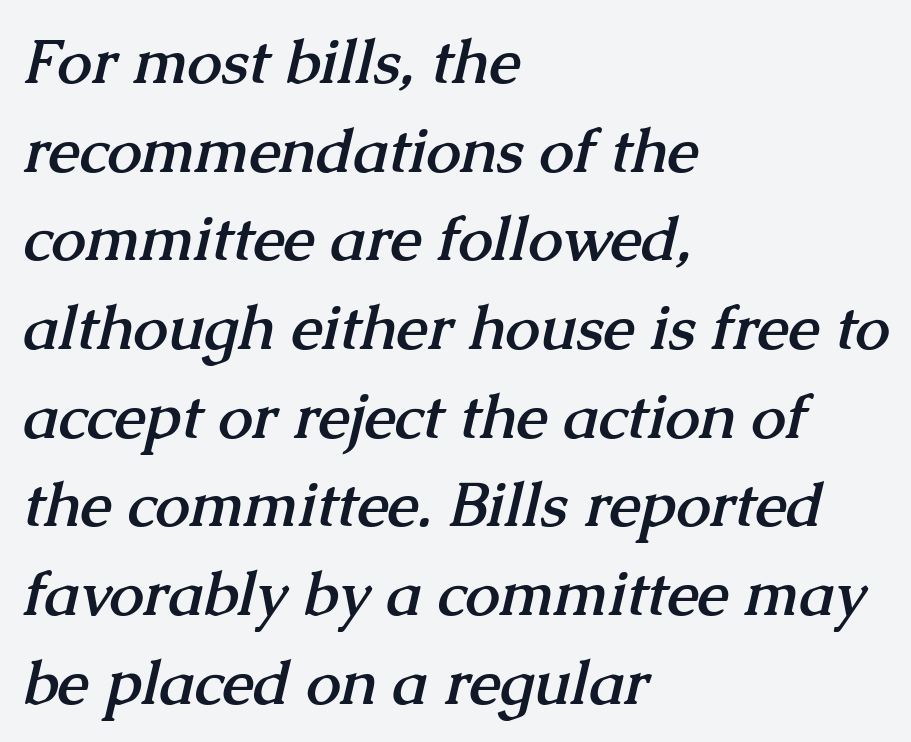
Q: Is the text bold? A: Yes.
Q: Is the typeface a serif or a sans-serif typeface? A: Serif.
Q: Is the text underlined? A: No.
Q: How is the paragraph aligned? A: Left-aligned.
Q: Is the spacing between letters normal or unusually wide? A: Normal.
Q: Is the spacing between lines tight, normal or loose? A: Normal.
Q: Width (condensed, normal, or wide)? A: Normal.
Q: Stroke contrast? A: Medium.
Q: x-height? A: Medium.
Q: Monospaced? A: No.
